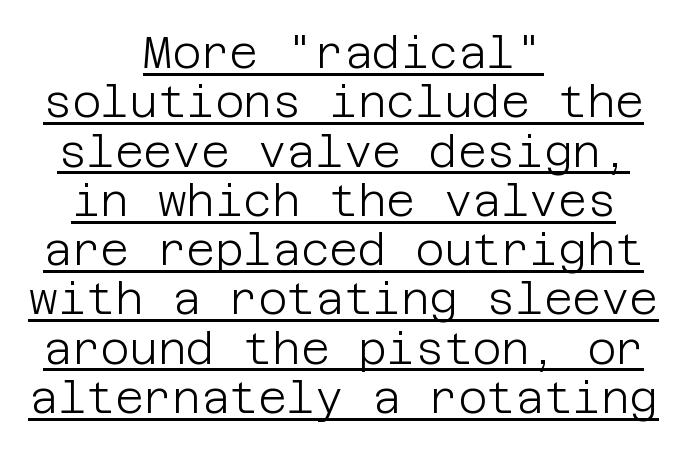
The setting favours the middle, as headings and verse often do. These characters rest on top of a visible drawn line. Counters stay open thanks to moderate or lighter strokes. A typesetter would call this zero additional tracking. Summary of vertical rhythm: compact, with narrow interline spacing.
